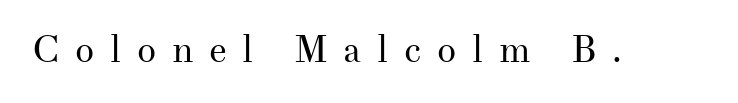
The image shows 38 px regular-weight serif type, upright; set unusually wide letter spacing (+0.41 em), not underlined; medium stroke contrast and a small x-height.
